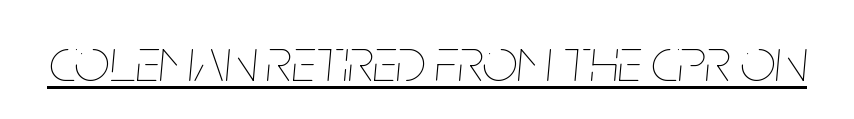
Q: Is the text bold? A: No.
Q: Is the text italic (slanted)? A: Yes, it leans right by about 5 degrees.
Q: Is the text underlined? A: Yes.
Q: Is the spacing between letters normal or unusually wide? A: Normal.
Q: Width (condensed, normal, or wide)? A: Condensed.
Q: Stroke contrast? A: Low.
Q: x-height? A: Large.
Q: Monospaced? A: No.
